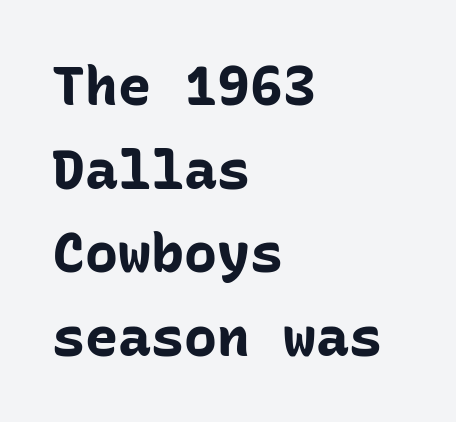
{"serif": "no", "italic": "no", "bold": "yes", "weight": "bold", "width": "normal", "stroke_contrast": "low", "x_height": "medium", "monospaced": "yes", "underline": "no", "align": "left", "line_spacing": "normal", "line_spacing_ratio": 1.52, "letter_spacing": "normal", "letter_spacing_em": 0.0, "glyph_px": 55}
